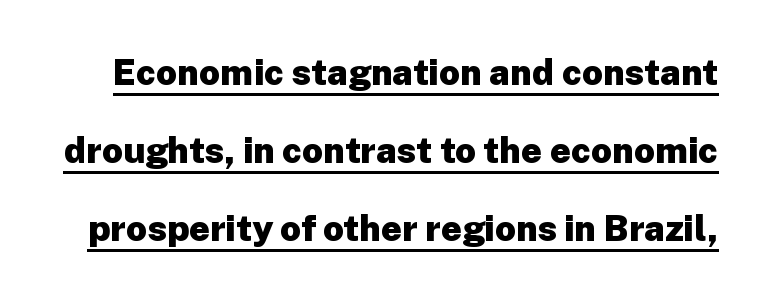
Check where the strokes stop: nothing finishes them off — pure sans. Heft: maximum for text — a bold. The words here are underlined. The designer dialed line spacing up above the default. Think of a printed novel: that variable character pitch is what you see here.
